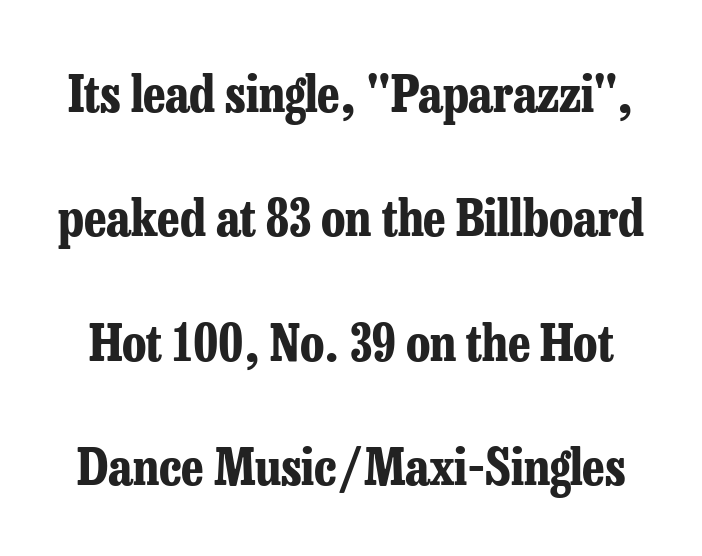
The image shows 51 px bold, condensed serif type, upright; set loose line spacing (2.44x), normal letter spacing, not underlined; low stroke contrast and a medium x-height.
